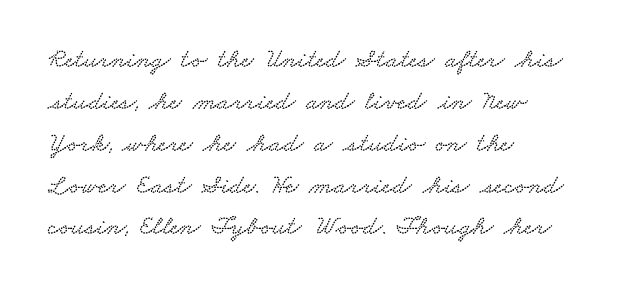
{"underline": "no", "align": "left", "line_spacing": "normal", "line_spacing_ratio": 1.55, "letter_spacing": "normal", "letter_spacing_em": 0.0, "glyph_px": 27}
